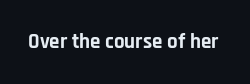
The image shows 21 px bold type, upright; set normal letter spacing, not underlined.
